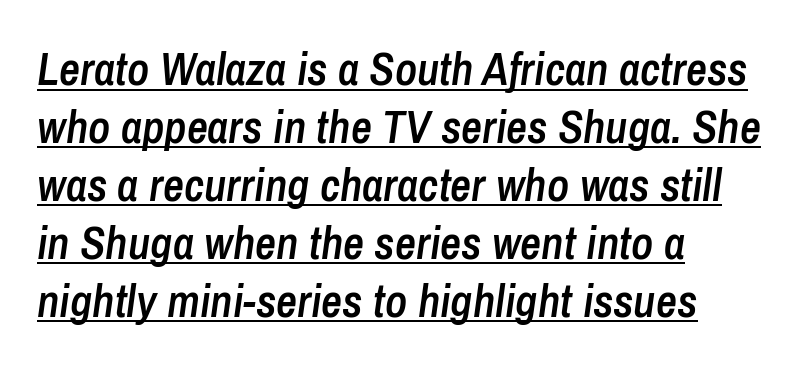
The typesetting leans somewhat heavy: a semibold. This sample is left-justified, so line endings fall wherever the words run out. It's the slanting kind of type. The passage shown stacks its lines at a standard gap. The face used here is proportionally spaced, like ordinary book or web type. Tracking here is standard; glyphs follow each other at the usual distance.
